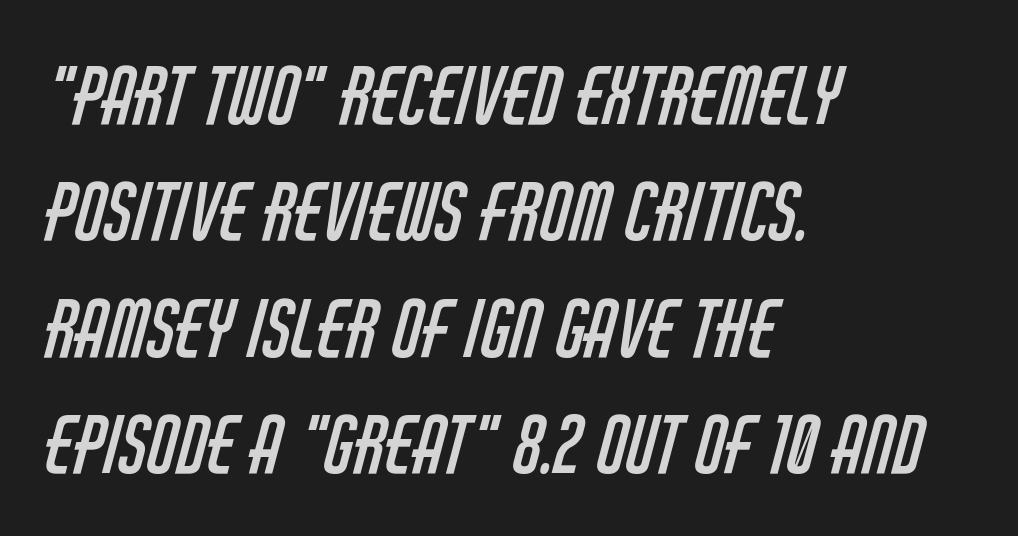
{"serif": "no", "bold": "no", "weight": "regular", "width": "condensed", "stroke_contrast": "low", "x_height": "large", "monospaced": "no", "underline": "no", "align": "left", "line_spacing": "normal", "line_spacing_ratio": 1.51, "letter_spacing": "normal", "letter_spacing_em": 0.0, "glyph_px": 77}
